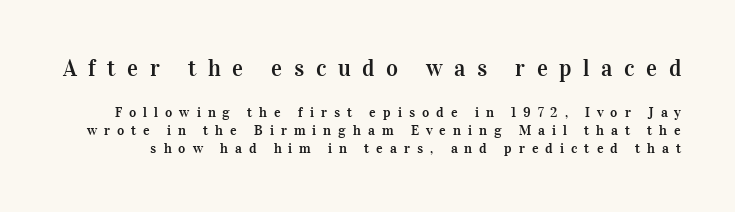
One glance says typical: line gaps are just what's usual. Someone cranked the tracking dial way up on this one. The first block has been scaled up relative to the second. Beneath every word, the page is bare. Quick note: not italic, upright.
